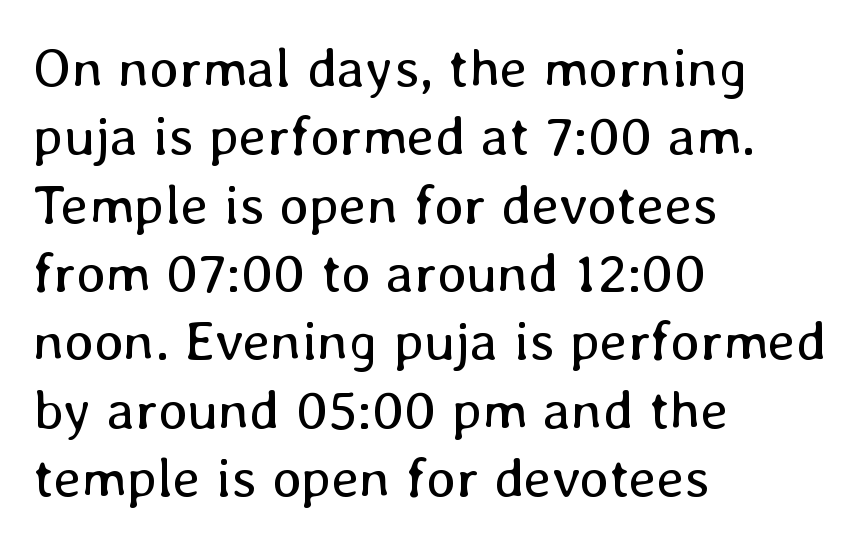
The image shows 56 px regular-weight type, upright; set left-aligned, line spacing 1.22x, normal letter spacing, not underlined; low stroke contrast and a medium x-height.
